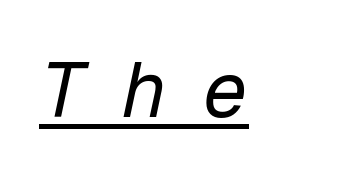
The image shows 77 px regular-weight type, italic (leaning right), monospaced; set unusually wide letter spacing (+0.46 em), underlined; low stroke contrast and a medium x-height.
